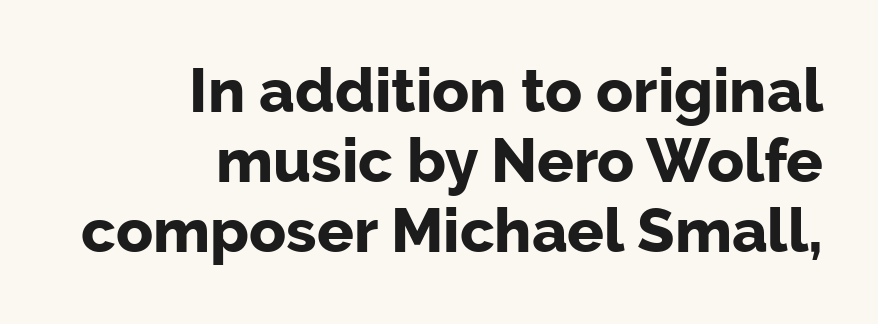
One glance says dense: line gaps are narrower than usual. Character widths vary here, with narrow letters taking less room than wide ones. Casual observation: everything's shoved over to the right. The area under the type is left untouched. Font category for this specimen: sans-serif.
